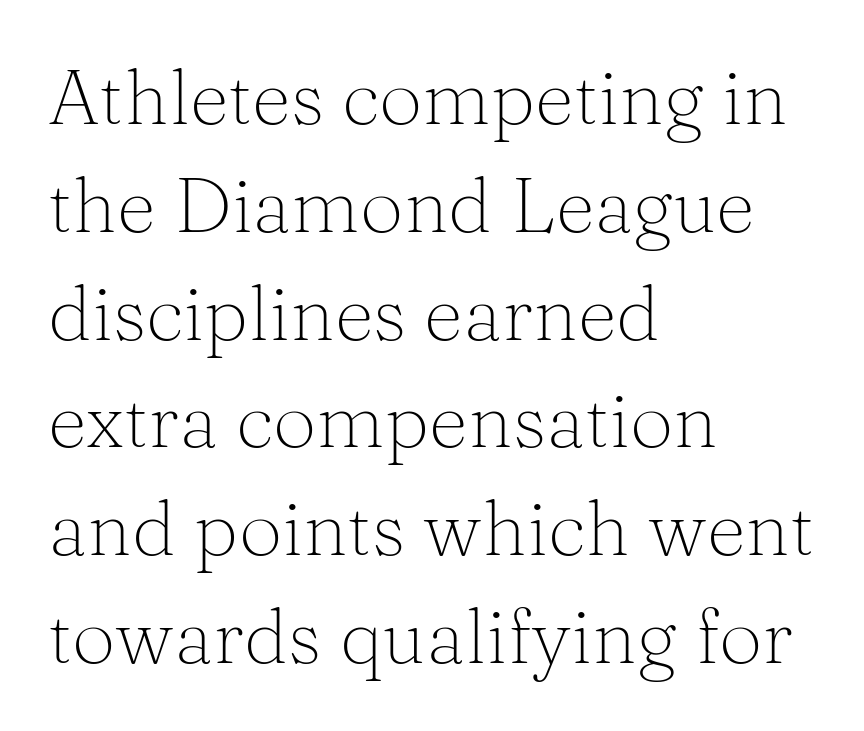
{"serif": "yes", "italic": "no", "bold": "no", "weight": "light", "width": "normal", "stroke_contrast": "medium", "x_height": "medium", "monospaced": "no", "underline": "no", "align": "left", "line_spacing": "normal", "line_spacing_ratio": 1.4, "letter_spacing": "normal", "letter_spacing_em": 0.0, "glyph_px": 77}
